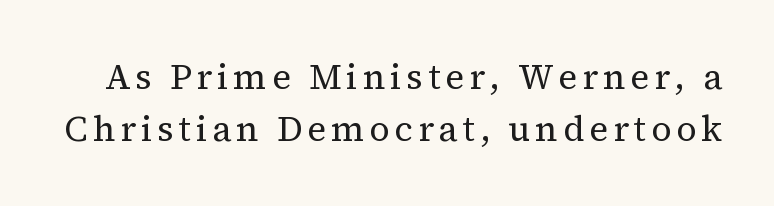
Q: Is the text bold? A: No.
Q: Is the text italic (slanted)? A: No, it is upright.
Q: Is the typeface a serif or a sans-serif typeface? A: Serif.
Q: Is the text underlined? A: No.
Q: Is the spacing between lines tight, normal or loose? A: Normal.
Q: Width (condensed, normal, or wide)? A: Normal.
Q: Stroke contrast? A: Medium.
Q: x-height? A: Medium.
Q: Monospaced? A: No.
